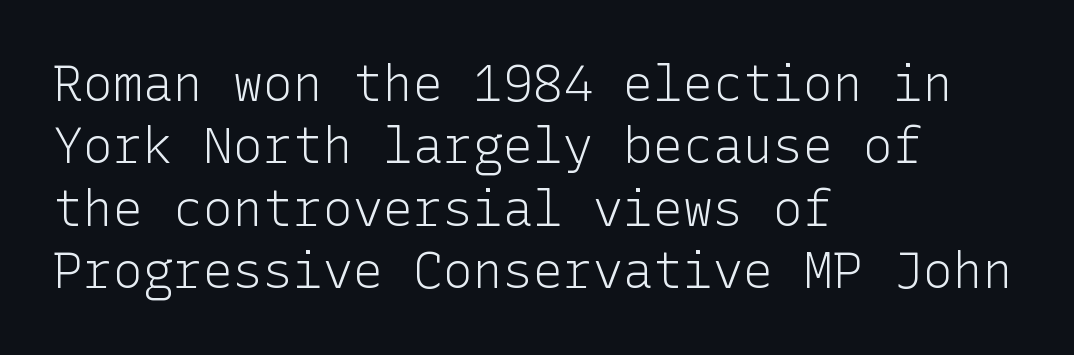
Q: Is the text bold? A: No.
Q: Is the text italic (slanted)? A: No, it is upright.
Q: Is the typeface a serif or a sans-serif typeface? A: Sans-serif.
Q: Is the text underlined? A: No.
Q: How is the paragraph aligned? A: Left-aligned.
Q: Is the spacing between letters normal or unusually wide? A: Normal.
Q: Is the spacing between lines tight, normal or loose? A: Normal.
Q: Width (condensed, normal, or wide)? A: Normal.
Q: Stroke contrast? A: Low.
Q: x-height? A: Medium.
